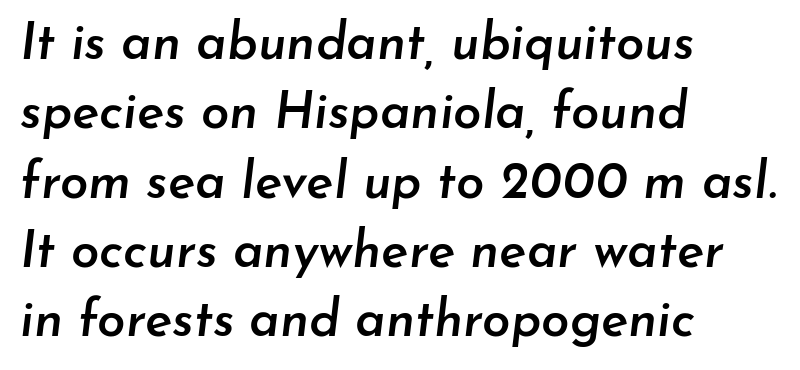
Q: Is the text bold? A: Semi-bold.
Q: Is the text italic (slanted)? A: Yes, it leans right by about 7 degrees.
Q: Is the text underlined? A: No.
Q: How is the paragraph aligned? A: Left-aligned.
Q: Is the spacing between letters normal or unusually wide? A: Normal.
Q: Is the spacing between lines tight, normal or loose? A: Normal.
Q: Width (condensed, normal, or wide)? A: Normal.
Q: Stroke contrast? A: Low.
Q: x-height? A: Small.
Q: Monospaced? A: No.
